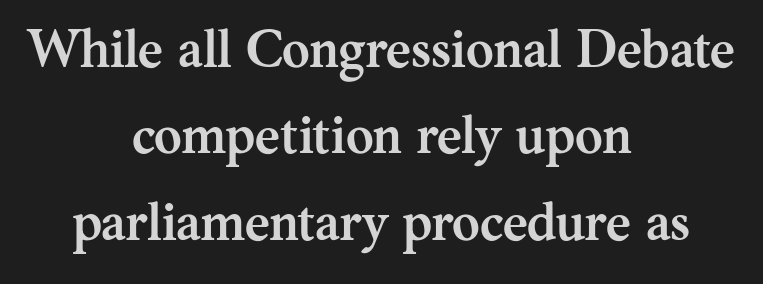
The image shows 53 px semibold serif type, upright; set centered, normal line spacing (1.63x), normal letter spacing, not underlined; medium stroke contrast and a medium x-height.
